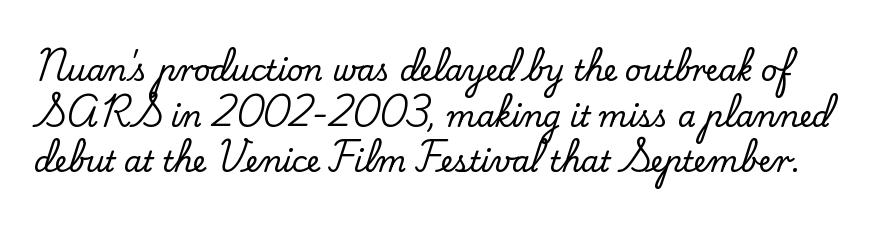
The space between consecutive lines is moderate. Caption: standard tracking, unaltered. Observe the serifs anchoring each vertical stroke in this sample.
